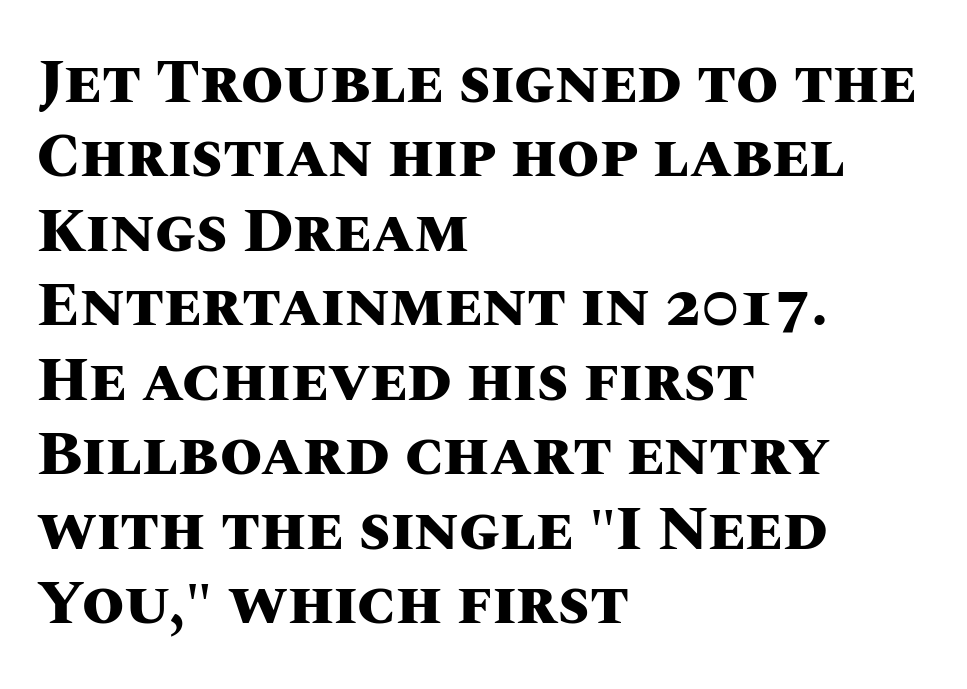
Q: Is the text bold? A: Yes.
Q: Is the text italic (slanted)? A: No, it is upright.
Q: Is the text underlined? A: No.
Q: How is the paragraph aligned? A: Left-aligned.
Q: Is the spacing between letters normal or unusually wide? A: Normal.
Q: Width (condensed, normal, or wide)? A: Normal.
Q: Stroke contrast? A: Medium.
Q: x-height? A: Large.
Q: Monospaced? A: No.
